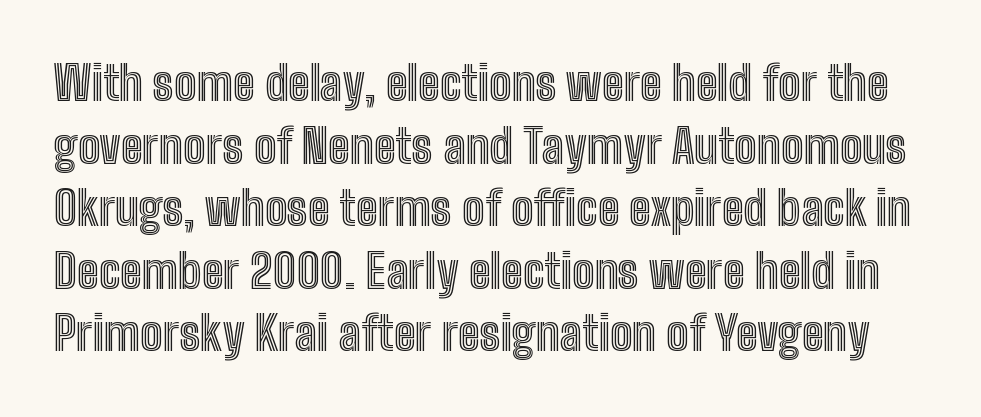
The image shows 47 px condensed type, upright; set normal line spacing (1.33x), normal letter spacing, not underlined; a medium x-height.
